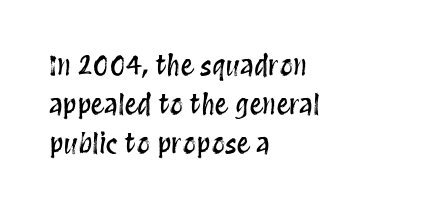
{"italic": "no", "underline": "no", "align": "left", "line_spacing": "normal", "line_spacing_ratio": 1.45, "letter_spacing": "normal", "letter_spacing_em": 0.0, "glyph_px": 27}
